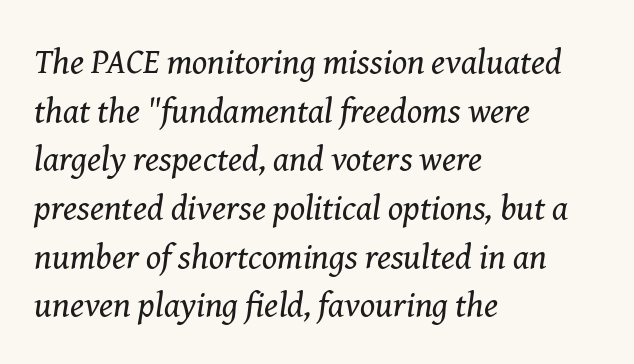
The image shows 35 px regular-weight serif type, italic (leaning right); set left-aligned, normal line spacing (1.39x), normal letter spacing, not underlined; medium stroke contrast and a medium x-height.
